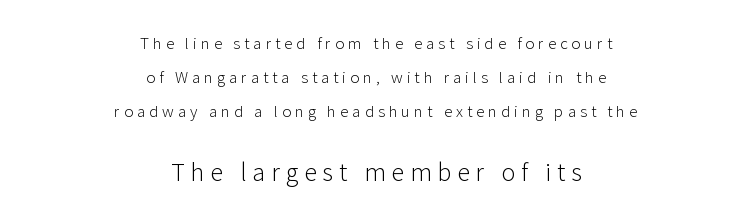
The image shows 26 px text type, upright; set centered, loose line spacing (2.0x), unusually wide letter spacing (+0.23 em), not underlined; the second (bottom) block is 1.53x larger.
